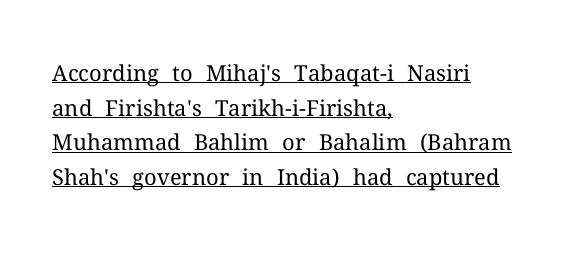
Summary of weight: not heavy and not bold. No italicization has been applied; the sample stays upright. The gaps between neighbouring characters are ordinary and unremarkable. What's the leading like? Ordinary, nothing unusual. A rule runs beneath these lines of type. Reading down the block, your eye returns to a fixed left position each line.
